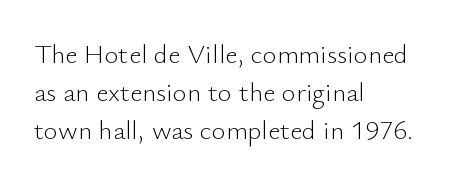
The designer left line spacing at the default. A classic flush-left, rag-right setting is used for this passage. The font sits on the lighter half of the weight spectrum, regular included. The letters stand straight up with perfectly vertical stems. No word sits above an underline.
